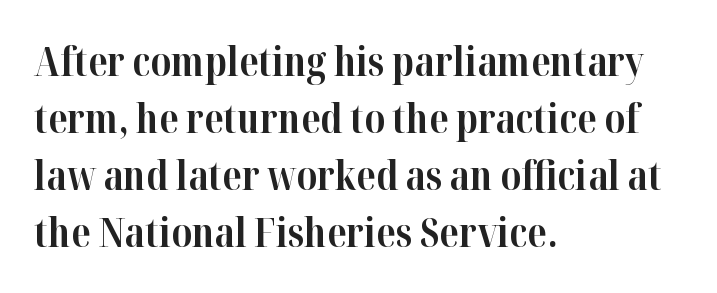
Q: Is the text bold? A: Yes.
Q: Is the text italic (slanted)? A: No, it is upright.
Q: Is the typeface a serif or a sans-serif typeface? A: Serif.
Q: Is the text underlined? A: No.
Q: How is the paragraph aligned? A: Left-aligned.
Q: Is the spacing between letters normal or unusually wide? A: Normal.
Q: Is the spacing between lines tight, normal or loose? A: Normal.
Q: Width (condensed, normal, or wide)? A: Normal.
Q: Stroke contrast? A: High.
Q: x-height? A: Medium.
Q: Monospaced? A: No.
